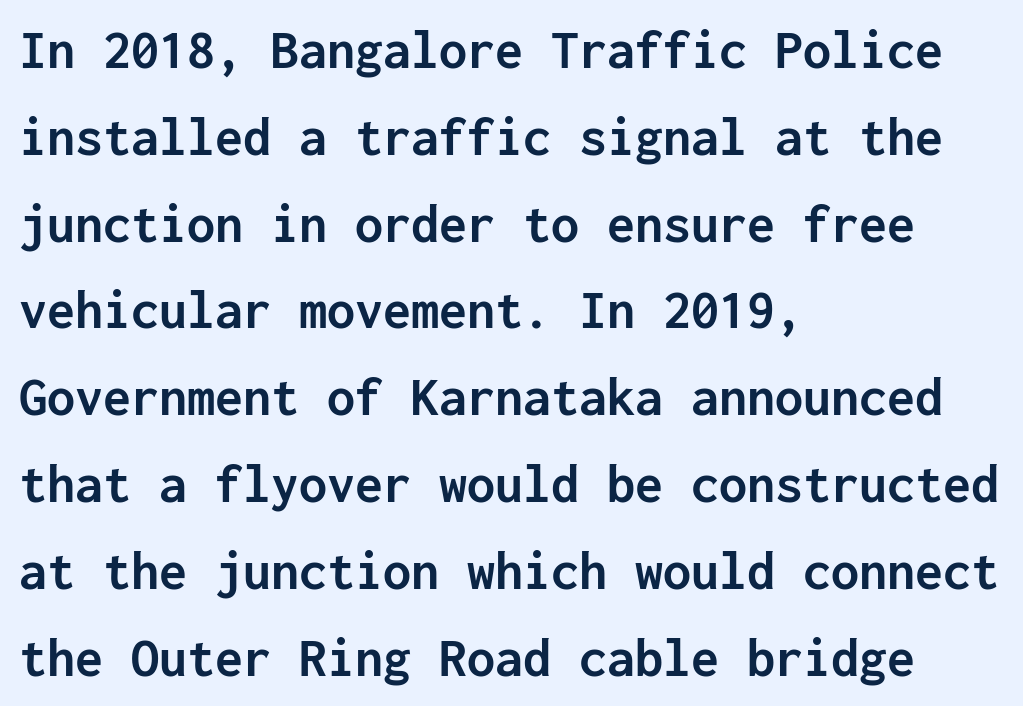
The image shows 56 px semibold sans-serif type, upright, monospaced; set left-aligned, normal line spacing (1.55x), normal letter spacing, not underlined; low stroke contrast and a medium x-height.
